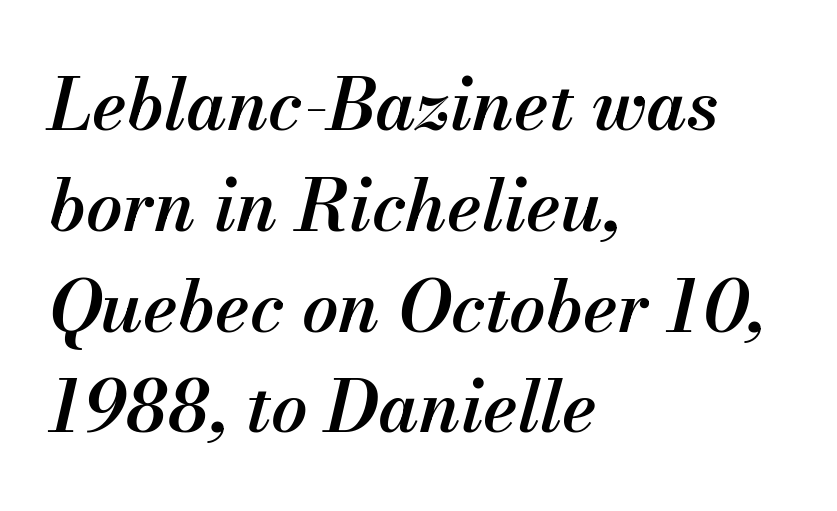
The image shows 72 px semibold type, italic (leaning right); set left-aligned, normal line spacing (1.4x), normal letter spacing, not underlined; medium stroke contrast and a small x-height.
